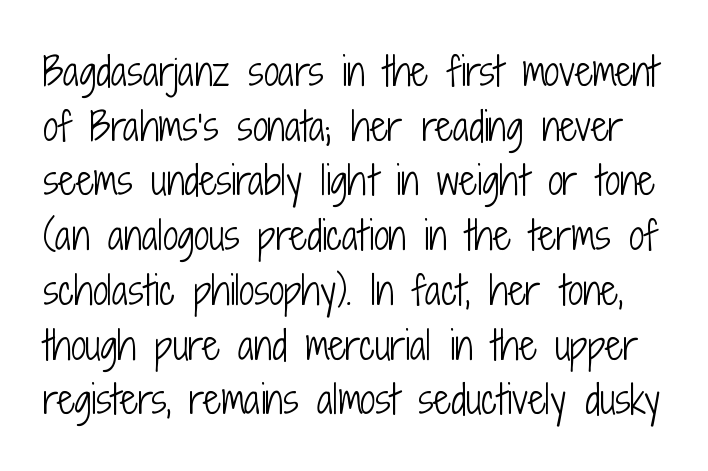
The image shows 38 px light, condensed sans-serif type, upright; set normal line spacing (1.44x), normal letter spacing, not underlined; low stroke contrast and a medium x-height.
